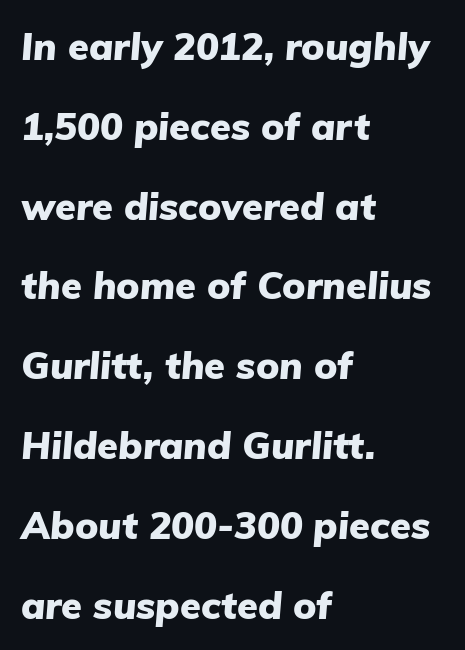
A bare baseline throughout the passage. The passage shown is typed in a proportional face where columns would drift. The gaps between neighbouring characters are ordinary and unremarkable. Slanted lettering throughout. A classic flush-left, rag-right setting is used for this passage.
